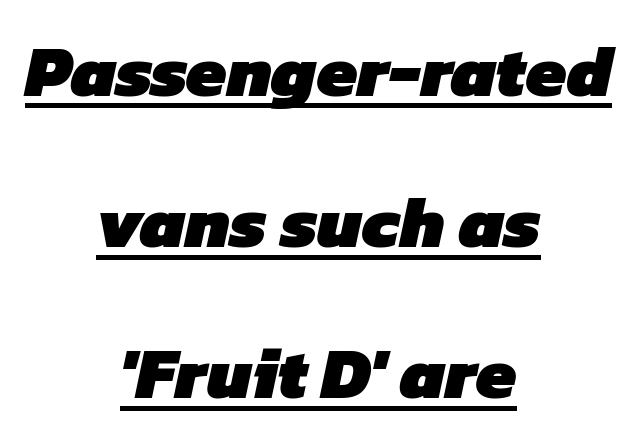
Is there an underline? Yes — a line sits under the letters. The passage shown is typeset with a sans-serif family. Bold? Absolutely — the strokes are thick and heavy. The line texture is even and compact thanks to regular tracking. Casual observation: everything's sitting right in the middle. The rendering uses natural spacing where letterforms have individual widths.
